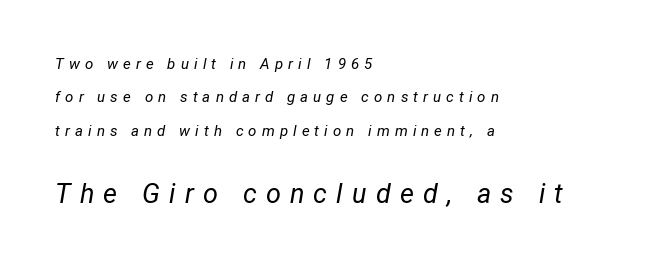
{"italic": "yes", "lean": "right", "slant_degrees": 12, "bold": "no", "underline": "no", "align": "left", "line_spacing": "loose", "line_spacing_ratio": 2.23, "letter_spacing": "wide", "letter_spacing_em": 0.34, "larger_block": "second", "size_ratio": 1.8, "glyph_px": 27}
